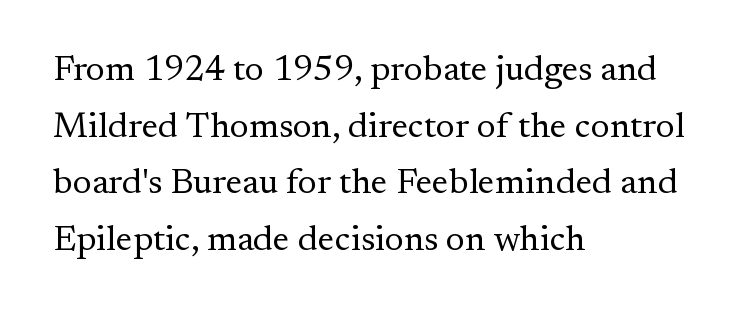
{"serif": "yes", "italic": "no", "bold": "no", "weight": "regular", "width": "normal", "stroke_contrast": "medium", "x_height": "small", "monospaced": "no", "underline": "no", "align": "left", "line_spacing": "normal", "line_spacing_ratio": 1.57, "letter_spacing": "normal", "letter_spacing_em": 0.0, "glyph_px": 36}
